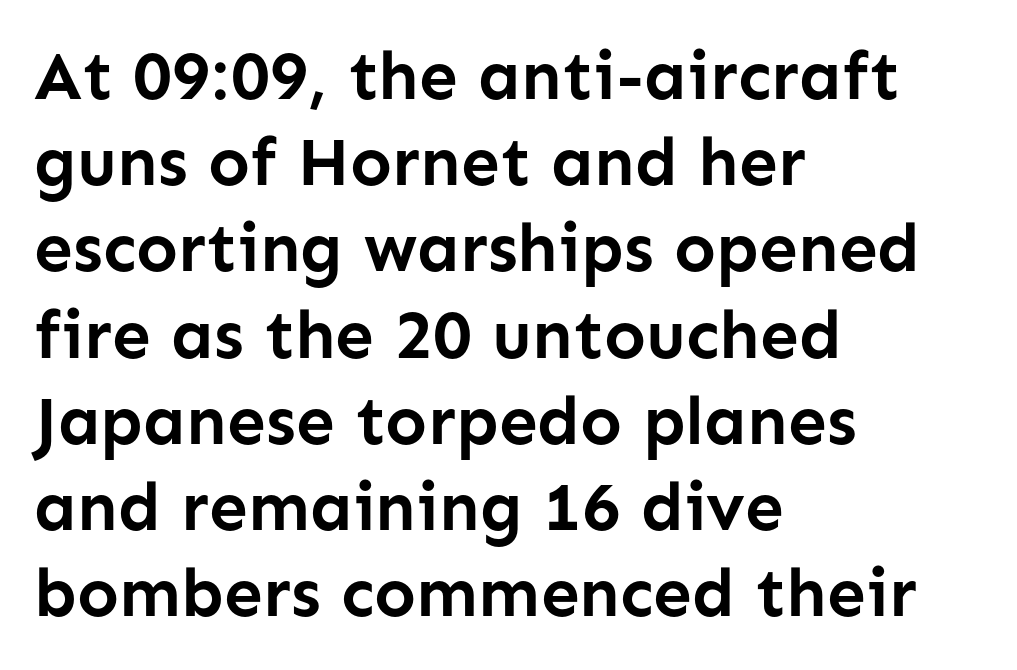
{"serif": "no", "italic": "no", "bold": "yes", "weight": "semibold", "width": "normal", "stroke_contrast": "low", "x_height": "medium", "monospaced": "no", "underline": "no", "align": "left", "line_spacing": "normal", "line_spacing_ratio": 1.25, "letter_spacing": "normal", "letter_spacing_em": 0.0, "glyph_px": 69}
